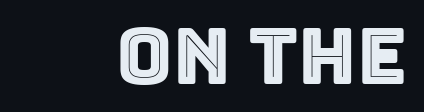
Upright lettering throughout. Letter spacing: default. The glyphs are unaccompanied by any horizontal stroke below them. Proportional: the letters do not fall into vertical columns.
